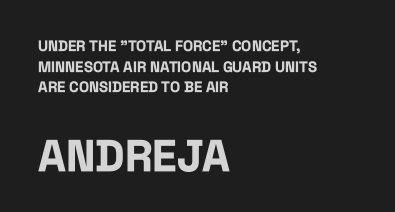
Looks like regular typesetting: each glyph gets only the width it needs. A typesetter would call this zero additional tracking. This rendering employs a face without finishing strokes, i.e., a sans-serif. Left-aligned paragraph, ragged on the right. The designer gave the closing block more size than the opening block.
